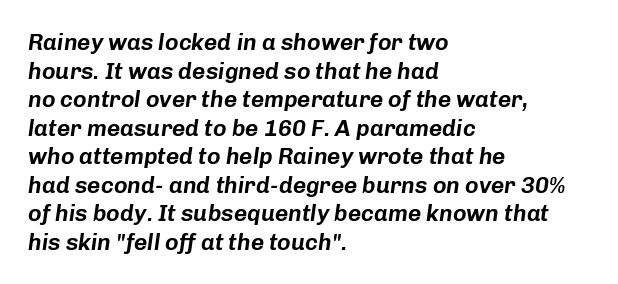
{"italic": "yes", "lean": "right", "slant_degrees": 8, "underline": "no", "align": "left", "line_spacing_ratio": 1.24, "letter_spacing": "normal", "letter_spacing_em": 0.0, "glyph_px": 23}
